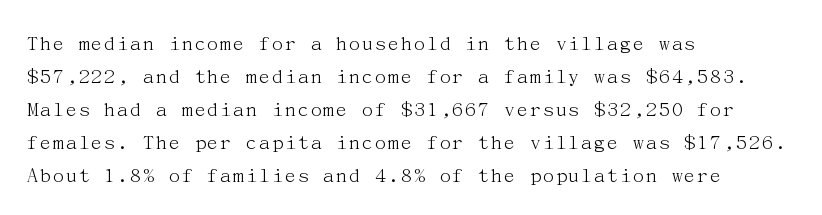
The image shows 22 px text type, upright; set left-aligned, normal line spacing (1.5x), normal letter spacing, not underlined.
